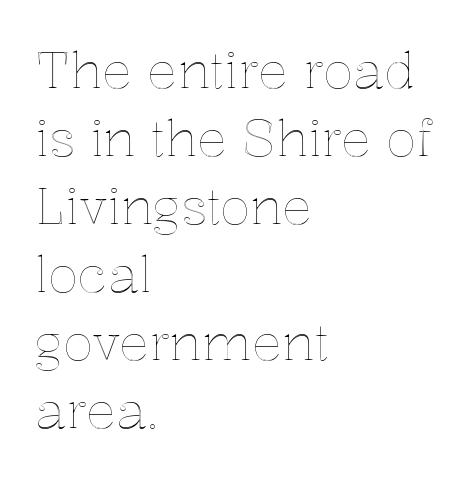
The image shows 50 px text type, upright; set left-aligned, normal line spacing (1.36x), normal letter spacing, not underlined; a medium x-height.
